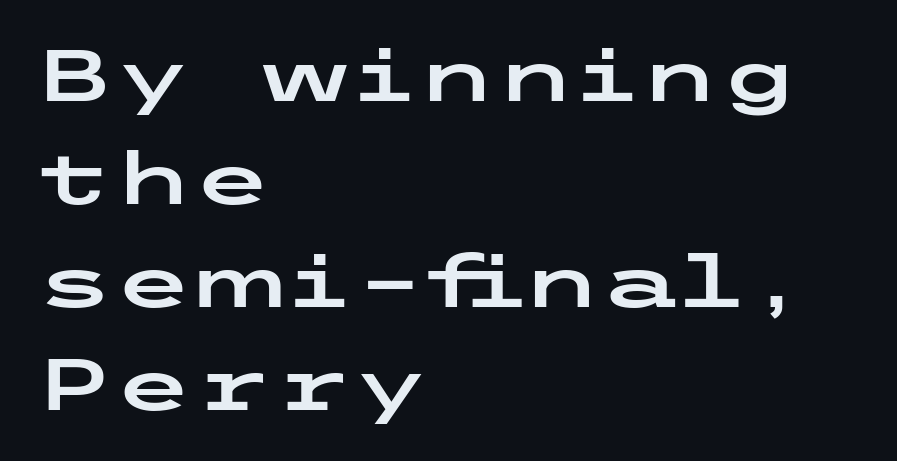
Ascenders rise straight up at ninety degrees. The glyphs in this specimen are sans serif. Honestly, the letter spacing is just normal — you wouldn't notice it. The foot of each line stays bare and open. A normal amount of white space separates one row of letters from the next.
